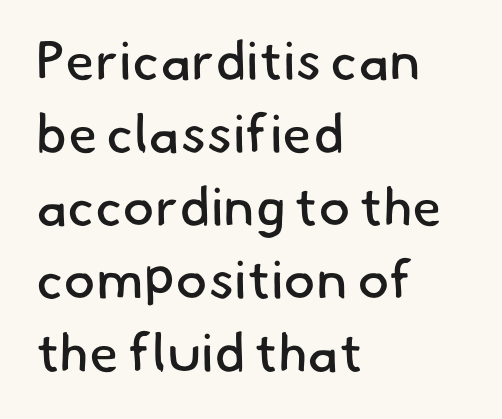
Looks like regular typesetting: each glyph gets only the width it needs. Here the glyphs are tracked normally, forming tight word shapes. The rendering shows plain stroke endings on the letterforms — a sans-serif design. Regarding leading, the lines here are spaced in the standard way.
